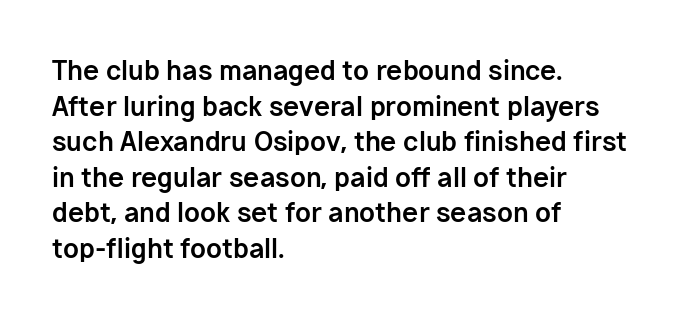
The image shows 26 px bold type, upright; set left-aligned, normal line spacing (1.37x), normal letter spacing, not underlined.
